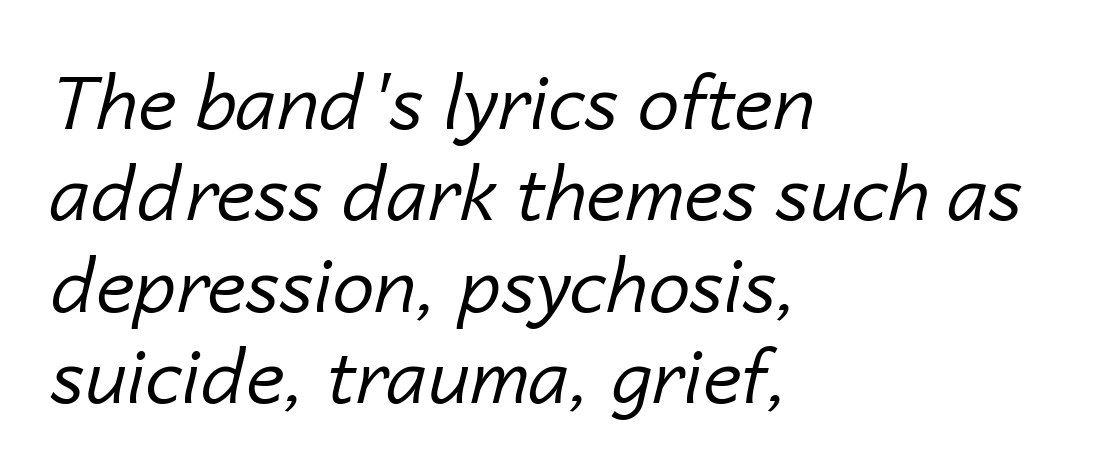
{"italic": "yes", "lean": "right", "slant_degrees": 14, "bold": "no", "weight": "regular", "width": "normal", "stroke_contrast": "low", "x_height": "medium", "monospaced": "no", "underline": "no", "align": "left", "line_spacing_ratio": 1.22, "letter_spacing": "normal", "letter_spacing_em": 0.0, "glyph_px": 75}
